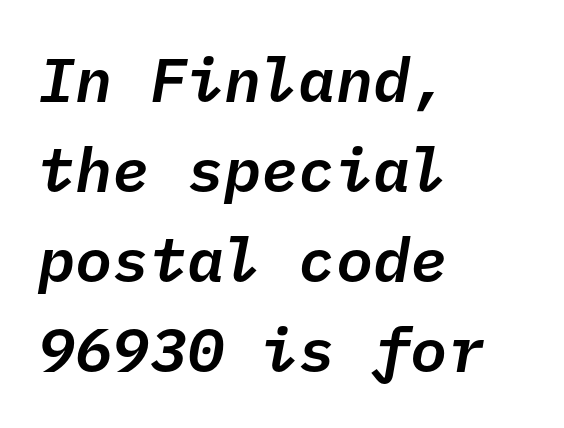
This sample uses an oblique cut, with every glyph tilted off the vertical. Here the designer chose a console-style face with uniform glyph widths. Characters follow at the spacing the type designer built in. Is the block centered? No — it sits flush against the left margin. The space beneath each line is pristine and unruled.
